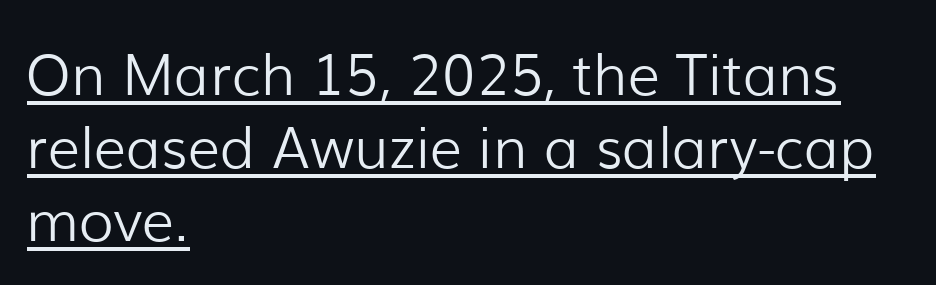
Caption: standard tracking, unaltered. A baseline rule has been typeset under these characters. Notice how the stems are strictly vertical — no italics here. Successive baselines arrive at the customary interval.
